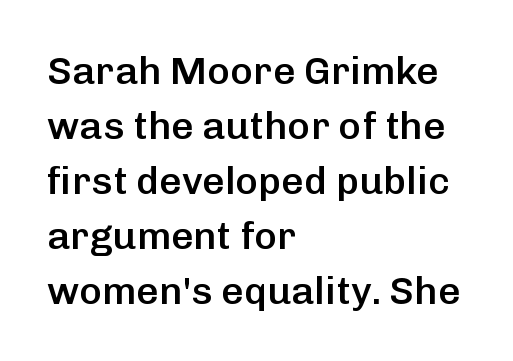
Type style note: lacks serifs. Tracking value appears to be zero — textbook default spacing. This is the regular roman posture of the typeface. Here the designer chose a conventional face with non-uniform glyph widths. Is there much room between lines? A standard amount, neither cramped nor airy. Every letter is mildly thick-stroked: semibold rather than bold.
